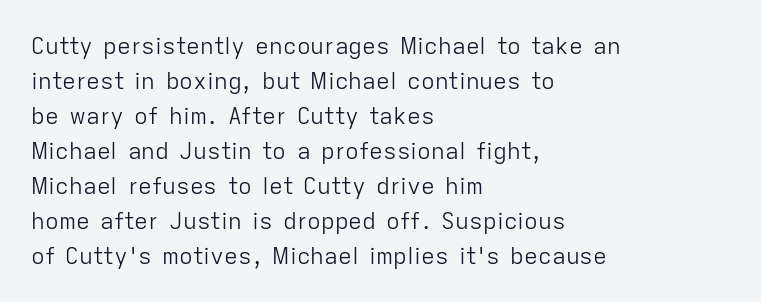
The image shows 23 px text type, upright; set left-aligned, normal line spacing (1.52x), normal letter spacing, not underlined.
